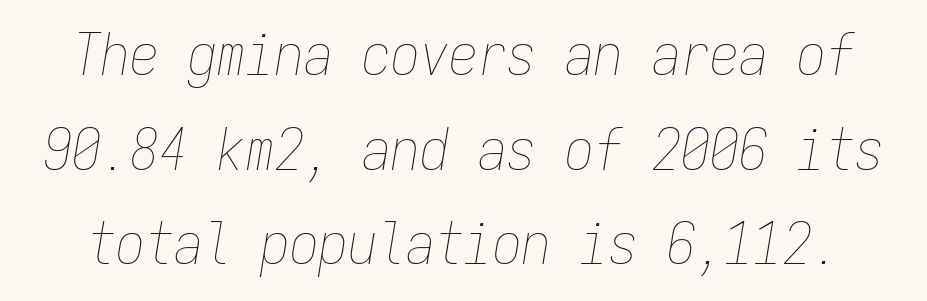
The image shows 58 px thin, condensed type, italic (leaning right), monospaced; set normal line spacing (1.63x), normal letter spacing, not underlined; low stroke contrast and a medium x-height.
